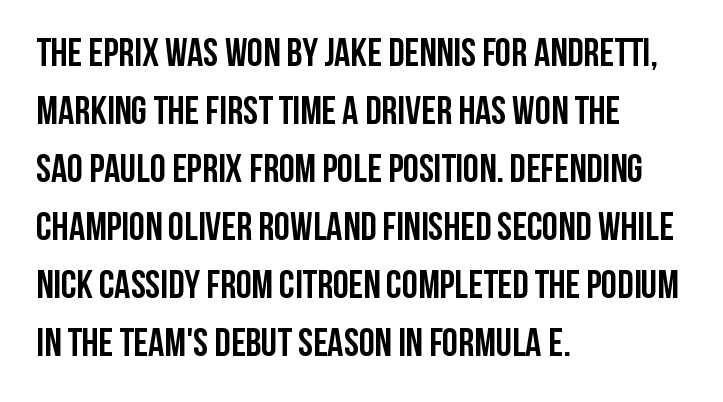
Q: Is the text bold? A: Yes.
Q: Is the text italic (slanted)? A: No, it is upright.
Q: Is the typeface a serif or a sans-serif typeface? A: Sans-serif.
Q: Is the text underlined? A: No.
Q: How is the paragraph aligned? A: Left-aligned.
Q: Is the spacing between letters normal or unusually wide? A: Normal.
Q: Is the spacing between lines tight, normal or loose? A: Normal.
Q: Width (condensed, normal, or wide)? A: Condensed.
Q: Stroke contrast? A: Low.
Q: x-height? A: Large.
Q: Monospaced? A: No.
